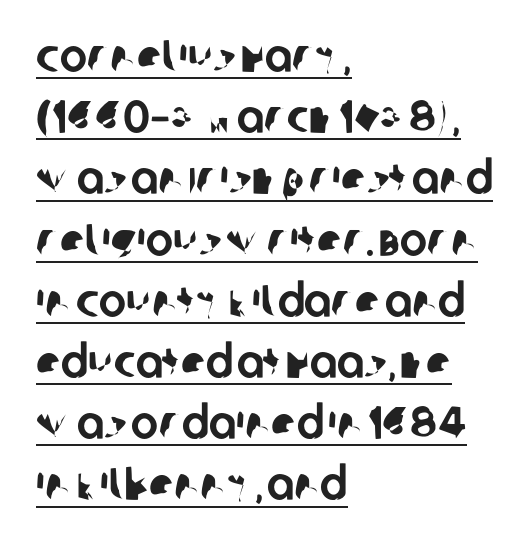
Q: Is the typeface a serif or a sans-serif typeface? A: Sans-serif.
Q: Is the text underlined? A: Yes.
Q: How is the paragraph aligned? A: Left-aligned.
Q: Is the spacing between letters normal or unusually wide? A: Normal.
Q: Is the spacing between lines tight, normal or loose? A: Normal.
Q: Width (condensed, normal, or wide)? A: Normal.
Q: Stroke contrast? A: Low.
Q: x-height? A: Large.
Q: Monospaced? A: No.
